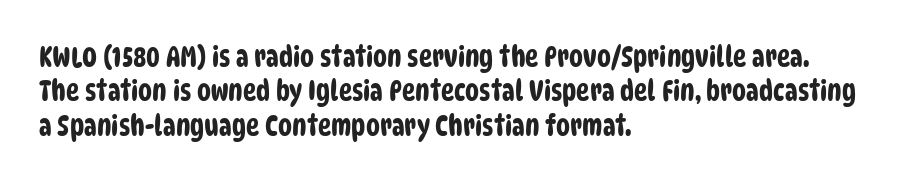
Q: Is the typeface a serif or a sans-serif typeface? A: Sans-serif.
Q: Is the text underlined? A: No.
Q: How is the paragraph aligned? A: Left-aligned.
Q: Is the spacing between letters normal or unusually wide? A: Normal.
Q: Width (condensed, normal, or wide)? A: Condensed.
Q: Stroke contrast? A: Low.
Q: x-height? A: Large.
Q: Monospaced? A: No.
